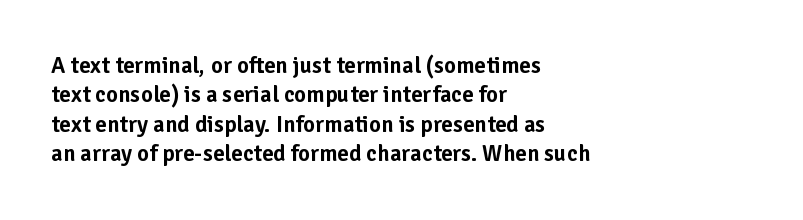
Q: Is the text italic (slanted)? A: No, it is upright.
Q: Is the text underlined? A: No.
Q: How is the paragraph aligned? A: Left-aligned.
Q: Is the spacing between letters normal or unusually wide? A: Normal.
Q: Is the spacing between lines tight, normal or loose? A: Normal.
